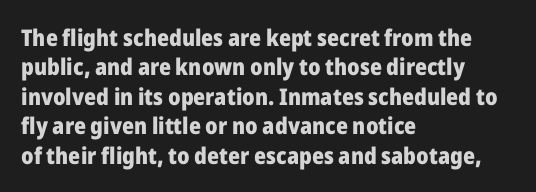
Q: Is the text bold? A: Yes.
Q: Is the text italic (slanted)? A: No, it is upright.
Q: Is the text underlined? A: No.
Q: How is the paragraph aligned? A: Left-aligned.
Q: Is the spacing between letters normal or unusually wide? A: Normal.
Q: Is the spacing between lines tight, normal or loose? A: Normal.
